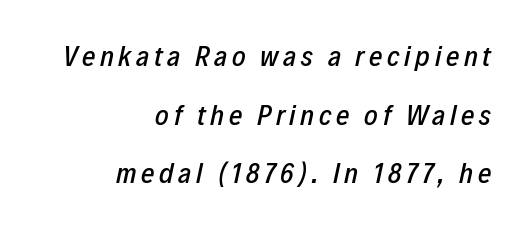
Short and long lines alike share a common ending point at right. The strip under each line holds only bare page. Character widths vary here, with narrow letters taking less room than wide ones. If you measured baseline to baseline, you'd find a long distance.
